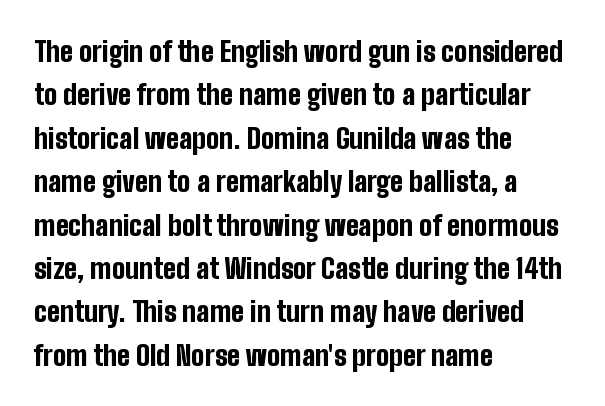
The string is rendered with underlining switched off. Every character sits straight up, as roman type does. This sample uses plain, unmodified letter spacing. Heavy, bold letterforms.
